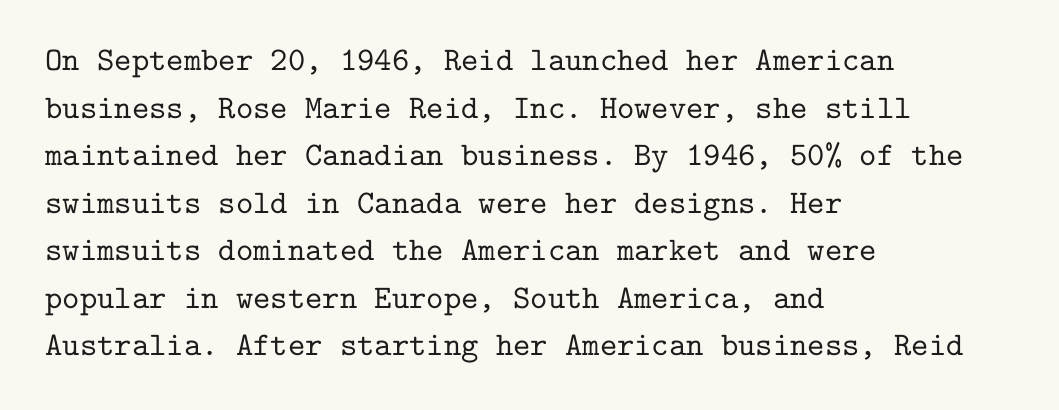
The font family rendered here belongs to the serif group. The lines are quadded left. The vertical gap from one line to the next is medium. Tracking here is standard; glyphs follow each other at the usual distance. Fixed-width glyphs throughout — classic coding-font behaviour. The lettering stays uniformly vertical, giving the passage a roman look.
